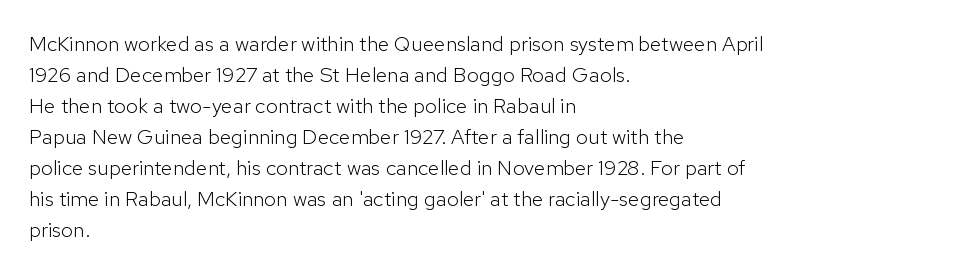
No chunkiness to these letters — they're not bold. The area under the type is left untouched. This rendering uses left alignment, leaving the right contour irregular. The font's upright variant was chosen for this text. Compared with typical body copy, the letter spacing here is the same.
